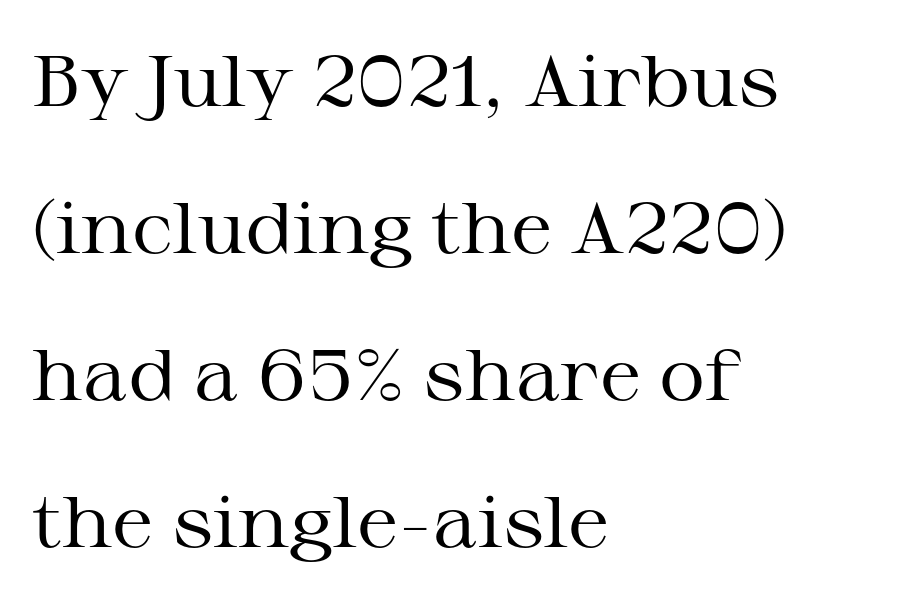
{"serif": "yes", "italic": "no", "bold": "no", "weight": "regular", "width": "wide", "stroke_contrast": "medium", "x_height": "medium", "monospaced": "no", "underline": "no", "align": "left", "line_spacing": "loose", "line_spacing_ratio": 2.04, "letter_spacing": "normal", "letter_spacing_em": 0.0, "glyph_px": 72}
